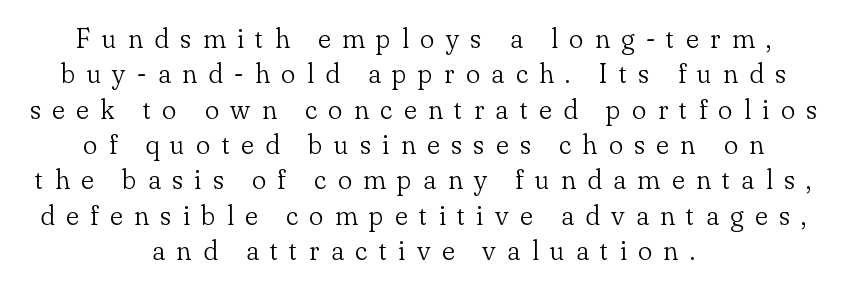
The image shows 27 px text type, upright; set centered, normal line spacing (1.31x), unusually wide letter spacing (+0.42 em), not underlined.
